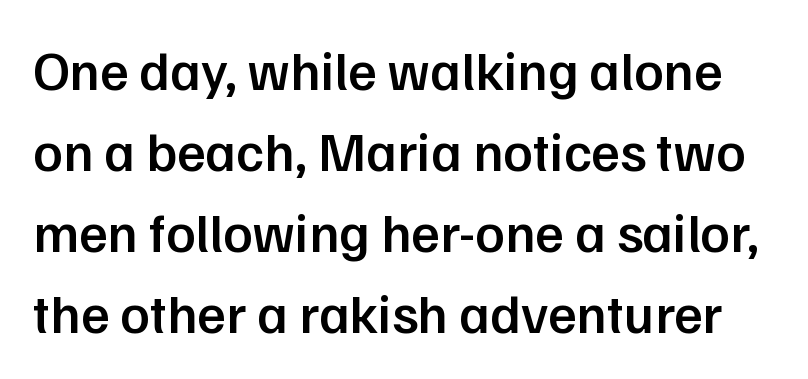
Q: Is the text bold? A: Semi-bold.
Q: Is the text italic (slanted)? A: No, it is upright.
Q: Is the typeface a serif or a sans-serif typeface? A: Sans-serif.
Q: Is the text underlined? A: No.
Q: Is the spacing between letters normal or unusually wide? A: Normal.
Q: Is the spacing between lines tight, normal or loose? A: Normal.
Q: Width (condensed, normal, or wide)? A: Normal.
Q: Stroke contrast? A: Low.
Q: x-height? A: Medium.
Q: Monospaced? A: No.
